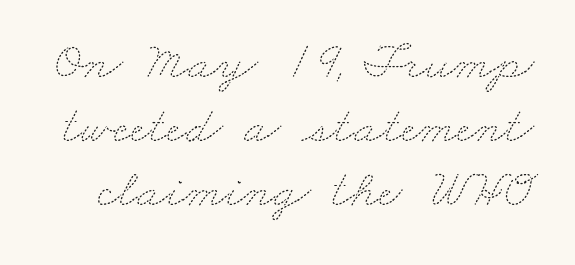
{"bold": "no", "weight": "thin", "width": "wide", "stroke_contrast": "medium", "x_height": "small", "monospaced": "no", "underline": "no", "line_spacing_ratio": 1.21, "letter_spacing": "normal", "letter_spacing_em": 0.0, "glyph_px": 53}
